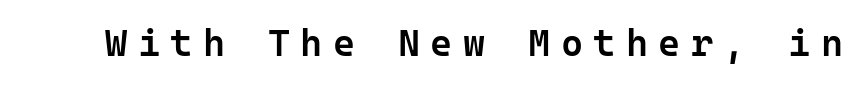
Q: Is the text bold? A: Semi-bold.
Q: Is the text italic (slanted)? A: No, it is upright.
Q: Is the typeface a serif or a sans-serif typeface? A: Sans-serif.
Q: Is the text underlined? A: No.
Q: Is the spacing between letters normal or unusually wide? A: Unusually wide.
Q: Width (condensed, normal, or wide)? A: Normal.
Q: Stroke contrast? A: Low.
Q: x-height? A: Medium.
Q: Monospaced? A: Yes.
